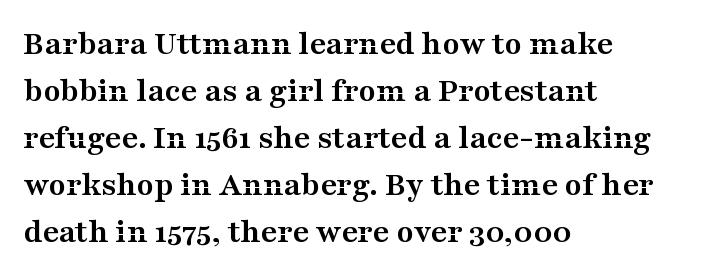
{"serif": "yes", "italic": "no", "bold": "yes", "weight": "semibold", "width": "wide", "stroke_contrast": "medium", "x_height": "medium", "monospaced": "no", "underline": "no", "align": "left", "line_spacing": "normal", "line_spacing_ratio": 1.34, "letter_spacing": "normal", "letter_spacing_em": 0.0, "glyph_px": 35}
